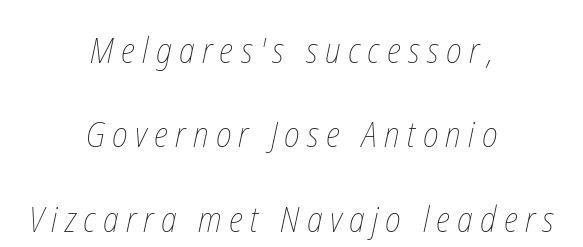
{"bold": "no", "weight": "thin", "width": "condensed", "stroke_contrast": "low", "x_height": "medium", "monospaced": "no", "underline": "no", "align": "center", "line_spacing": "loose", "line_spacing_ratio": 2.41, "letter_spacing": "wide", "letter_spacing_em": 0.21, "glyph_px": 35}
